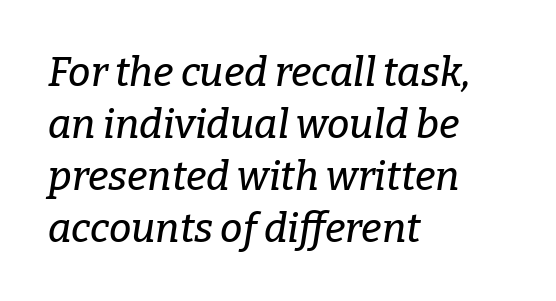
The image shows 40 px serif type, italic (leaning right); set left-aligned, normal line spacing (1.3x), normal letter spacing, not underlined; low stroke contrast and a medium x-height.
